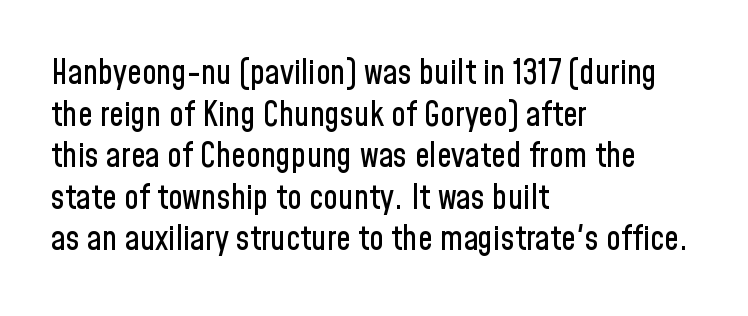
The image shows 33 px condensed sans-serif type, upright; set left-aligned, normal line spacing (1.26x), normal letter spacing, not underlined; low stroke contrast and a medium x-height.
